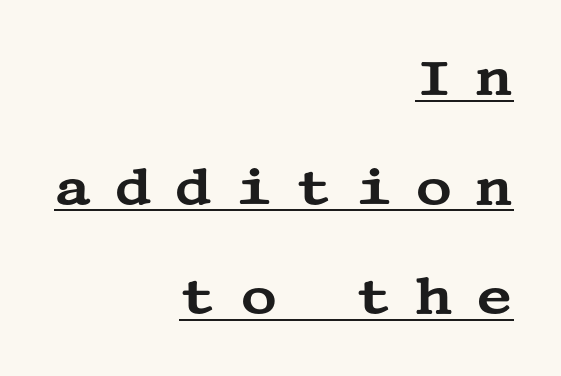
Italic: no, the glyphs are upright roman. The rendering uses a large line-height, opening up the rows. Serif or sans? Serif — the stroke terminals have little feet. Inter-character spacing is expanded well beyond the font's built-in metrics. Beneath each row of characters lies a ruled line. The lines in this sample share a right terminus and differ only in where they begin.
